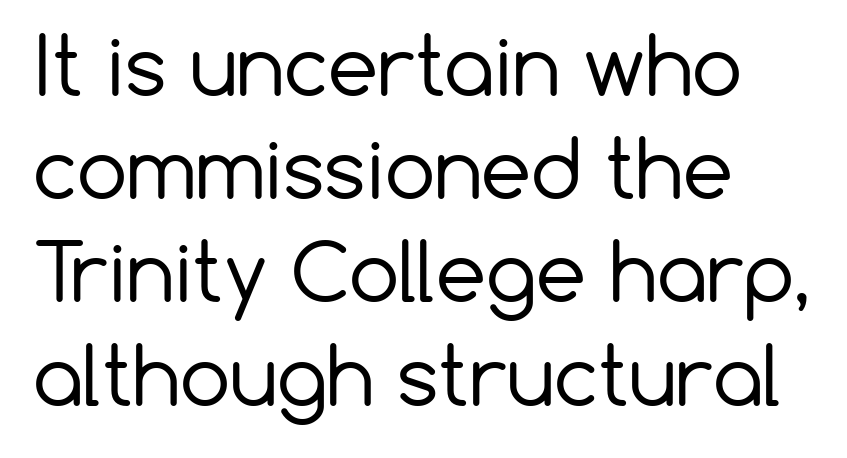
Examine the stroke ends and you'll find no serifs. In terms of posture, this sample is upright. Check the space under the baseline: it is left empty. Line beginnings align vertically; line endings do not. The typeface has the unassuming heft of standard copy or less.
